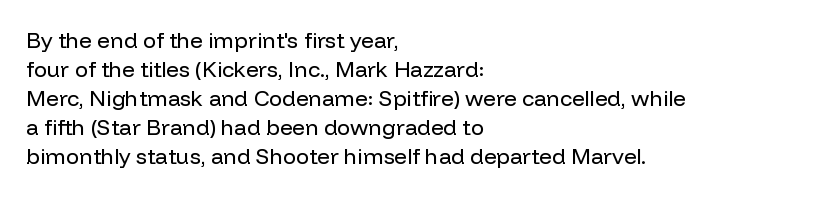
The image shows 22 px text type, upright; set left-aligned, normal line spacing (1.32x), normal letter spacing, not underlined.
